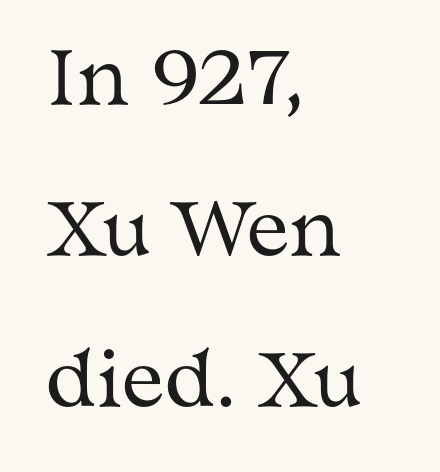
{"serif": "yes", "italic": "no", "bold": "no", "weight": "regular", "width": "wide", "stroke_contrast": "medium", "x_height": "medium", "monospaced": "no", "underline": "no", "align": "left", "line_spacing": "loose", "line_spacing_ratio": 2.13, "letter_spacing": "normal", "letter_spacing_em": 0.0, "glyph_px": 71}
